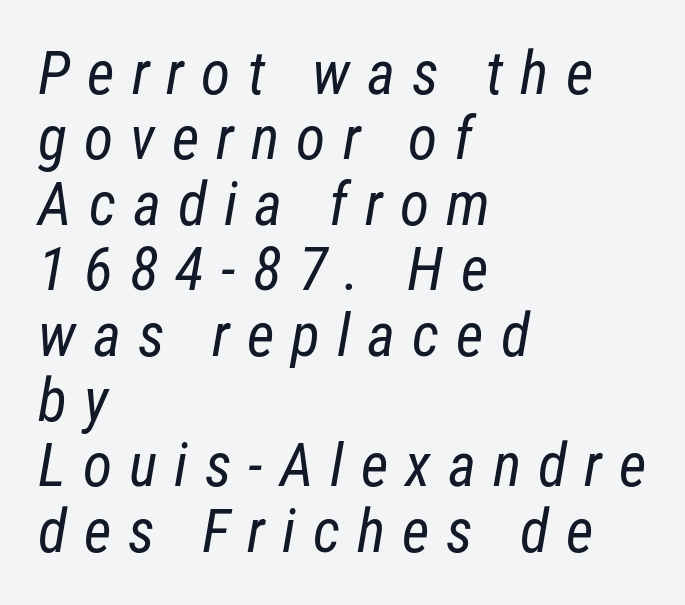
Q: Is the text bold? A: No.
Q: Is the typeface a serif or a sans-serif typeface? A: Sans-serif.
Q: Is the text underlined? A: No.
Q: How is the paragraph aligned? A: Left-aligned.
Q: Is the spacing between letters normal or unusually wide? A: Unusually wide.
Q: Is the spacing between lines tight, normal or loose? A: Tight.
Q: Width (condensed, normal, or wide)? A: Condensed.
Q: Stroke contrast? A: Low.
Q: x-height? A: Medium.
Q: Monospaced? A: No.
